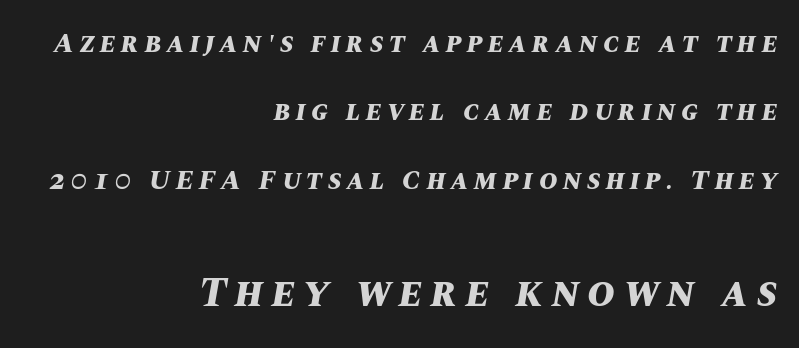
Unmarked baselines from the first word to the last. The more generous point size was reserved for the lower chunk. Tracking value appears strongly positive — letters spread wide. The ragged edge is on the left, which tells us the setting is flush right. As a designer I'd log this as weight 700, bold.
